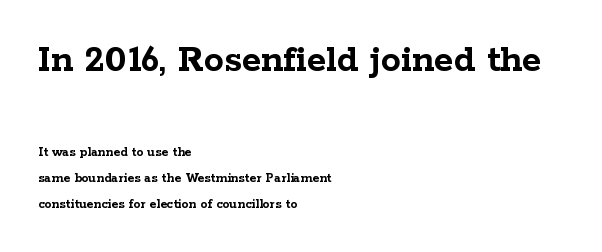
Letter spacing: default. The typesetting leans heavy: a genuine bold. The string is rendered with underlining switched off. Classification — serif. It's the straight-up-and-down kind of type.
